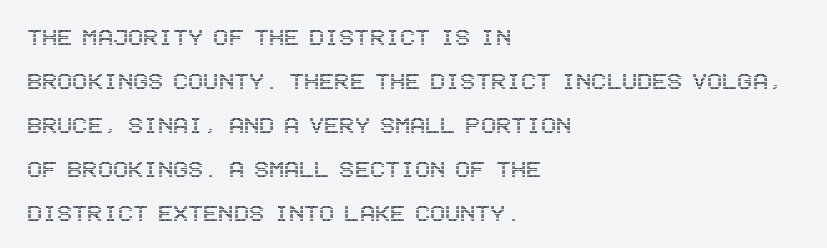
{"italic": "no", "width": "condensed", "x_height": "large", "underline": "no", "align": "left", "line_spacing": "normal", "line_spacing_ratio": 1.57, "letter_spacing": "normal", "letter_spacing_em": 0.0, "glyph_px": 28}
